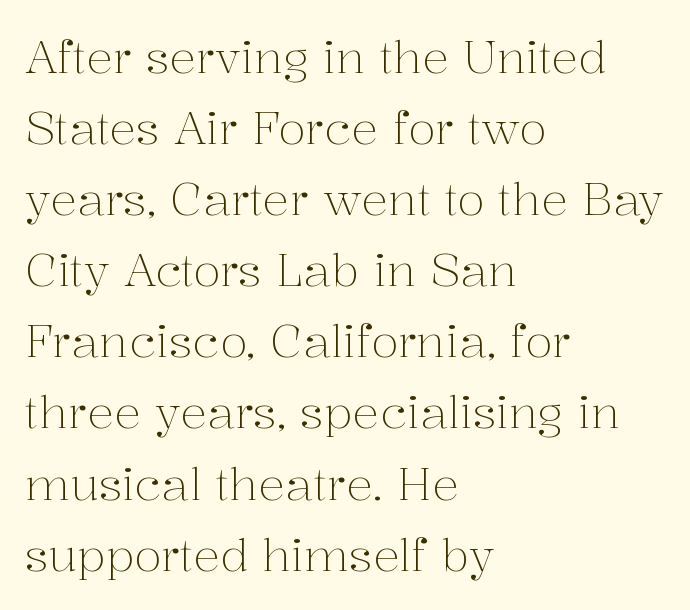
The image shows 45 px light serif type, upright; set left-aligned, normal line spacing (1.58x), normal letter spacing, not underlined; medium stroke contrast and a medium x-height.
